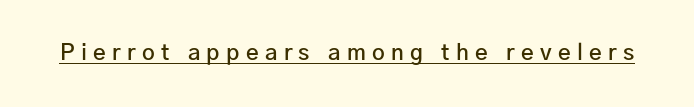
Q: Is the text bold? A: Semi-bold.
Q: Is the text italic (slanted)? A: No, it is upright.
Q: Is the text underlined? A: Yes.
Q: Is the spacing between letters normal or unusually wide? A: Unusually wide.
